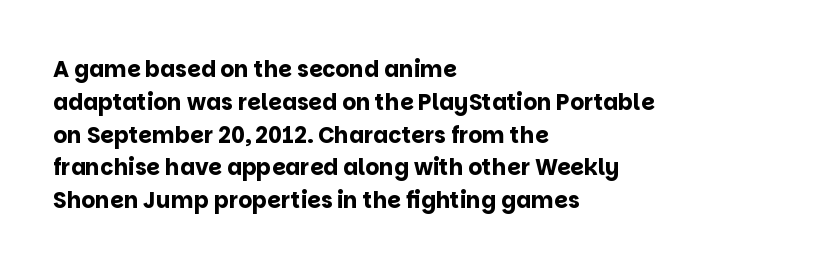
Nobody touched the tracking dial on this one. Alignment: flush left. Tall strokes in this sample are plumb rather than angled. Weight: bold.
